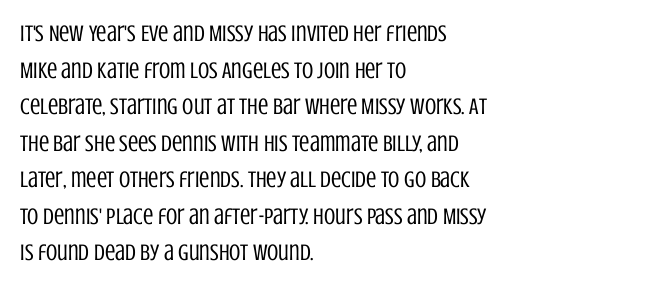
{"italic": "no", "bold": "no", "underline": "no", "align": "left", "line_spacing": "normal", "line_spacing_ratio": 1.59, "letter_spacing": "normal", "letter_spacing_em": 0.0, "glyph_px": 23}
